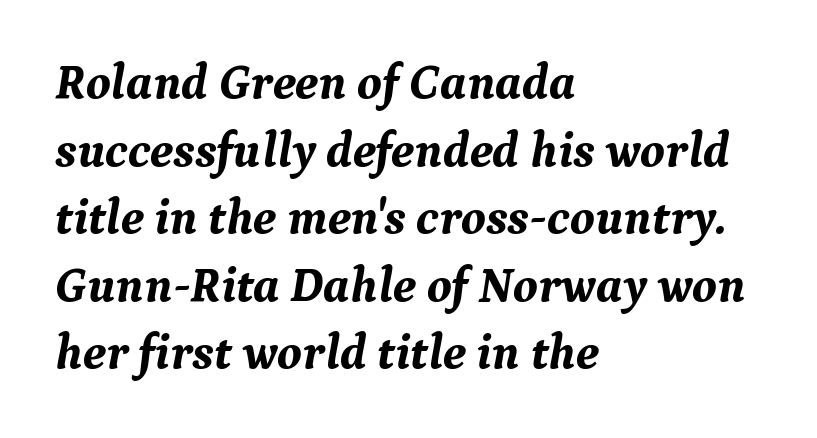
The image shows 49 px bold serif type, italic (leaning right); set left-aligned, normal line spacing (1.38x), normal letter spacing, not underlined; medium stroke contrast and a medium x-height.
